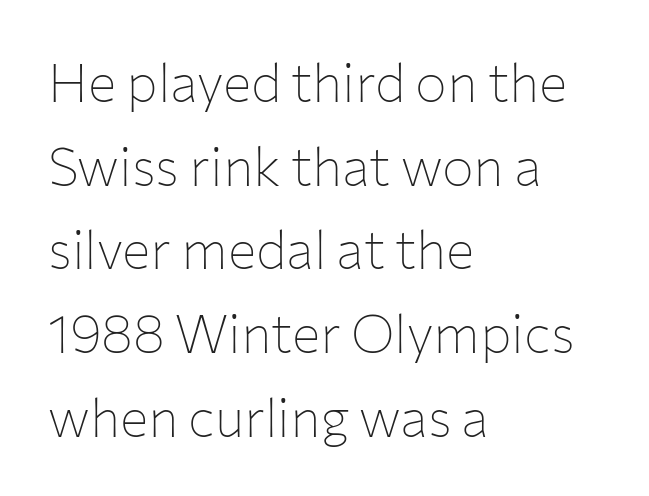
The image shows 53 px thin sans-serif type, upright; set left-aligned, normal line spacing (1.58x), normal letter spacing, not underlined; low stroke contrast and a medium x-height.
